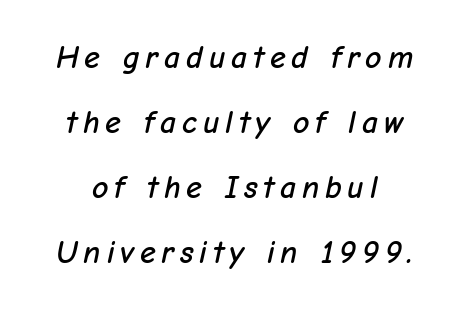
The image shows 32 px text type, italic (leaning right); set loose line spacing (2.03x), not underlined; low stroke contrast and a medium x-height.
